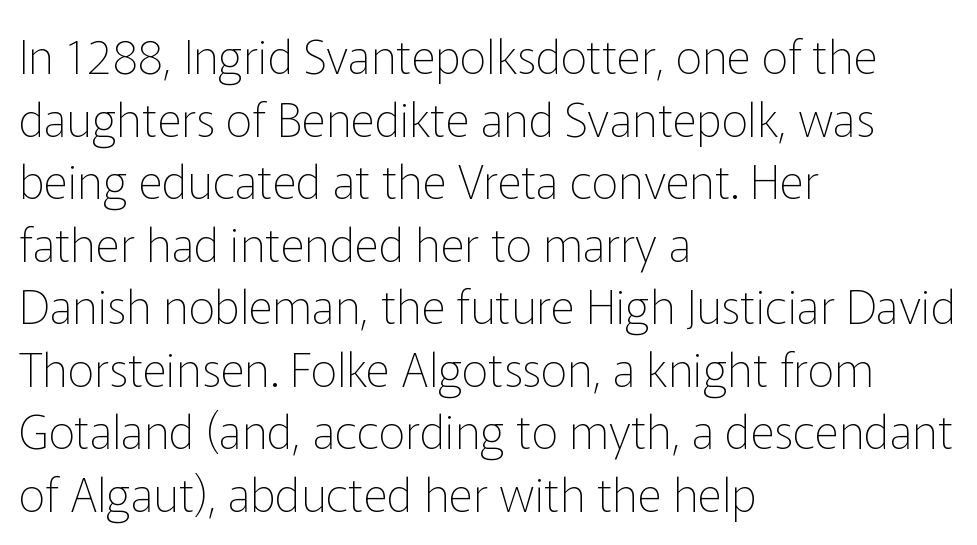
The image shows 47 px thin sans-serif type, upright; set left-aligned, normal line spacing (1.33x), normal letter spacing, not underlined; low stroke contrast and a medium x-height.
